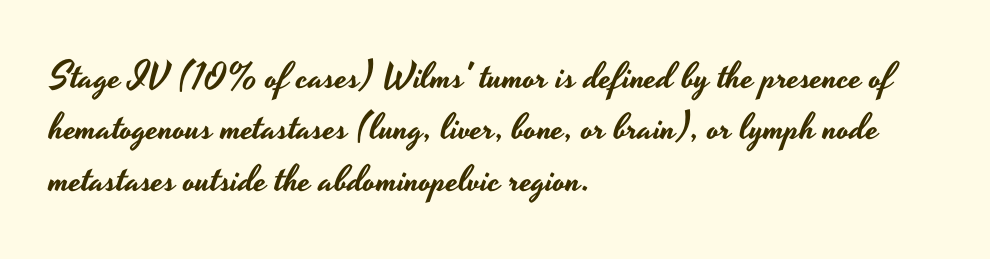
{"serif": "no", "width": "wide", "stroke_contrast": "low", "x_height": "small", "monospaced": "no", "underline": "no", "align": "left", "line_spacing": "normal", "line_spacing_ratio": 1.39, "letter_spacing": "normal", "letter_spacing_em": 0.0, "glyph_px": 37}
